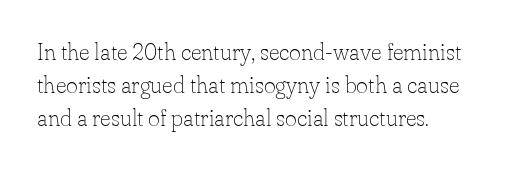
Does extra space separate the letters? No, they use regular spacing. The rendering anchors every line to the left-hand side. The axis of the letterforms is exactly vertical. These lines sit exactly where default settings would place them. Ink coverage per letter is moderate at most. Bare-footed words on every line.
